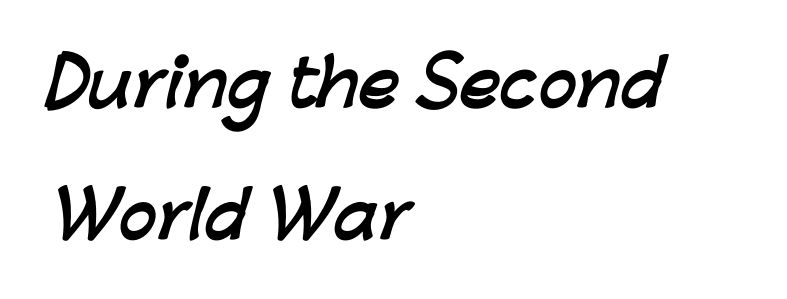
{"serif": "no", "bold": "yes", "weight": "semibold", "width": "normal", "stroke_contrast": "low", "x_height": "medium", "monospaced": "no", "underline": "no", "align": "left", "line_spacing": "loose", "line_spacing_ratio": 2.1, "letter_spacing": "normal", "letter_spacing_em": 0.0, "glyph_px": 63}
